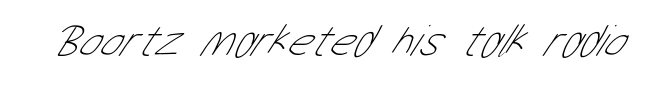
{"serif": "no", "bold": "no", "weight": "thin", "width": "condensed", "stroke_contrast": "low", "x_height": "medium", "monospaced": "no", "underline": "no", "letter_spacing": "normal", "letter_spacing_em": 0.0, "glyph_px": 46}
